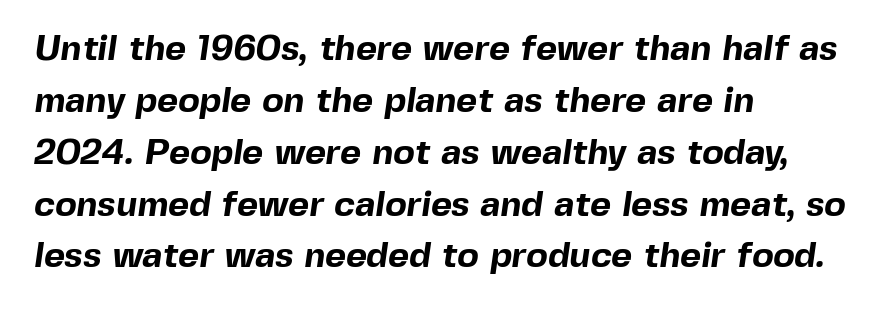
Q: Is the text bold? A: Yes.
Q: Is the typeface a serif or a sans-serif typeface? A: Sans-serif.
Q: Is the text underlined? A: No.
Q: How is the paragraph aligned? A: Left-aligned.
Q: Is the spacing between letters normal or unusually wide? A: Normal.
Q: Is the spacing between lines tight, normal or loose? A: Normal.
Q: Width (condensed, normal, or wide)? A: Normal.
Q: x-height? A: Medium.
Q: Monospaced? A: No.
